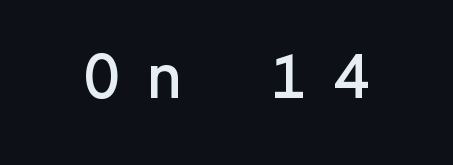
Q: Is the text italic (slanted)? A: No, it is upright.
Q: Is the typeface a serif or a sans-serif typeface? A: Sans-serif.
Q: Is the text underlined? A: No.
Q: Is the spacing between letters normal or unusually wide? A: Unusually wide.
Q: Width (condensed, normal, or wide)? A: Normal.
Q: Stroke contrast? A: Low.
Q: x-height? A: Medium.
Q: Monospaced? A: Yes.
